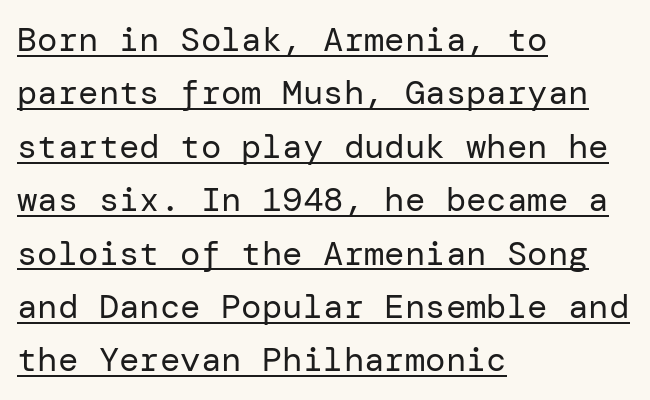
{"serif": "no", "italic": "no", "bold": "no", "weight": "regular", "width": "normal", "stroke_contrast": "low", "x_height": "medium", "underline": "yes", "align": "left", "line_spacing": "normal", "line_spacing_ratio": 1.57, "letter_spacing": "normal", "letter_spacing_em": 0.0, "glyph_px": 34}
